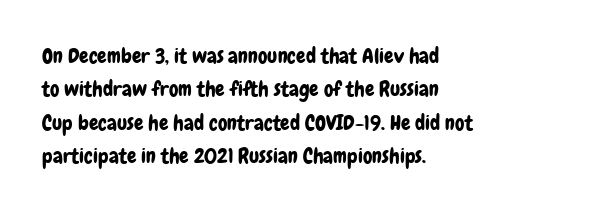
{"italic": "no", "underline": "no", "align": "left", "line_spacing": "normal", "line_spacing_ratio": 1.59, "letter_spacing": "normal", "letter_spacing_em": 0.0, "glyph_px": 21}
